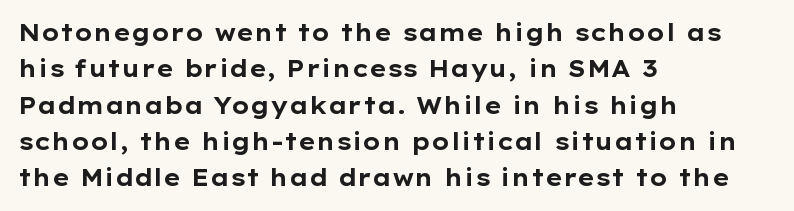
The image shows 23 px bold type, upright; set left-aligned, normal line spacing (1.58x), normal letter spacing, not underlined.
